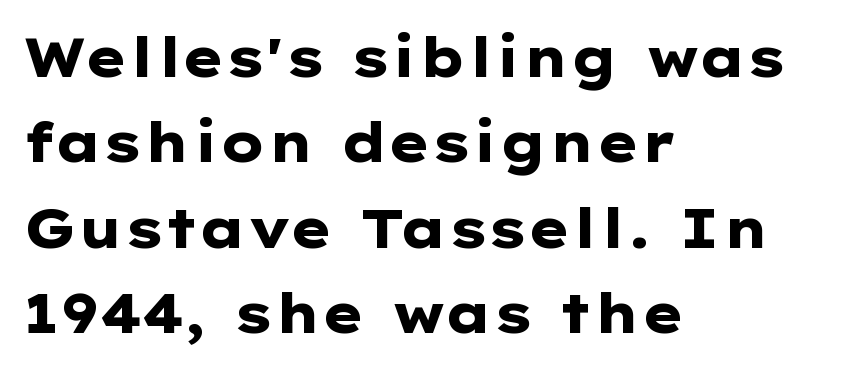
Short and long lines alike share a common starting point at left. A bare baseline throughout the passage. Does the weight exceed regular? Yes, all the way to bold. Letter spacing: default.
